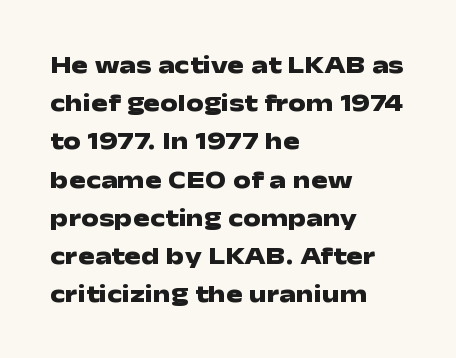
The image shows 25 px bold type, upright; set left-aligned, normal line spacing (1.53x), normal letter spacing, not underlined.
